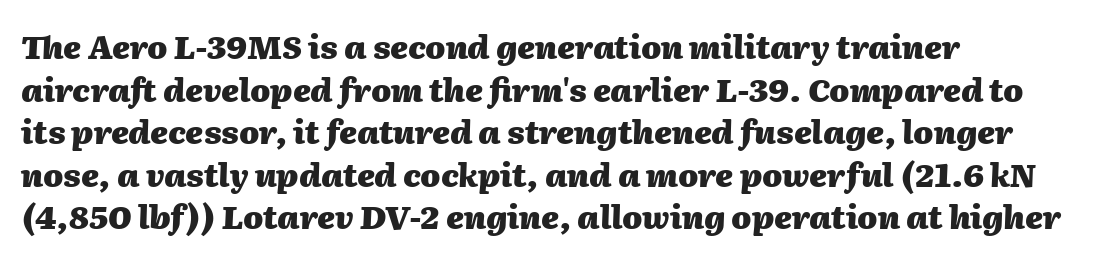
Each glyph is drawn with heavy, bold strokes. The line-height multiplier appears to be the usual default. Descenders are the only things crossing below the line. A typesetter would mark this as italic. Notice how the passage keeps a crisp vertical edge on the left only. The letterforms sit shoulder to shoulder at normal distance.
